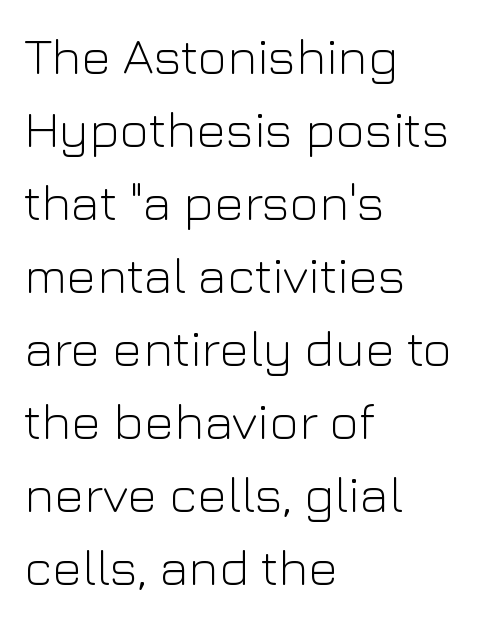
Anything drawn beneath the words? Only blank space. Caption: multi-line text, flush left, ragged right. A typesetter would mark this as roman, not italic. The letters advance in unequal steps, a hallmark of proportional type. Compared with a typical body face, this is equally light or lighter still. The vertical gap from one line to the next is medium.
